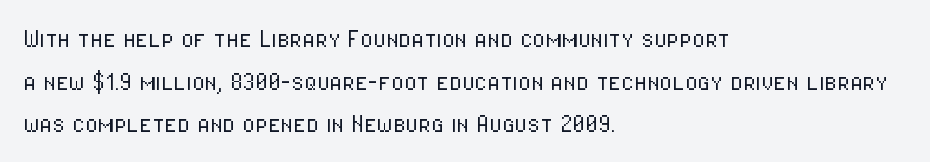
Q: Is the text bold? A: No.
Q: Is the text italic (slanted)? A: No, it is upright.
Q: Is the typeface a serif or a sans-serif typeface? A: Sans-serif.
Q: Is the text underlined? A: No.
Q: How is the paragraph aligned? A: Left-aligned.
Q: Is the spacing between letters normal or unusually wide? A: Normal.
Q: Is the spacing between lines tight, normal or loose? A: Normal.
Q: Width (condensed, normal, or wide)? A: Condensed.
Q: Stroke contrast? A: Low.
Q: x-height? A: Medium.
Q: Monospaced? A: No.
